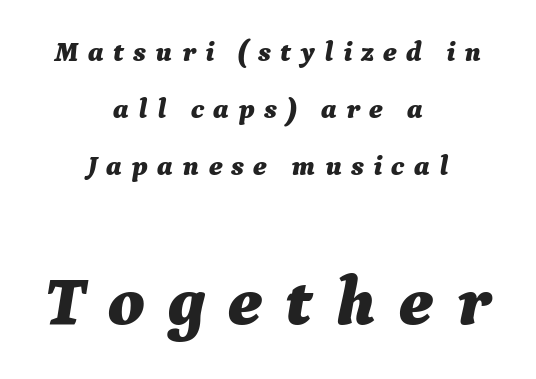
Is this a fixed-width face? No — the glyphs have proportional, varying widths. The foot of each line stays bare and open. The font's italic variant was chosen for this text. The letters in the lower block stand taller than those in the block above.
